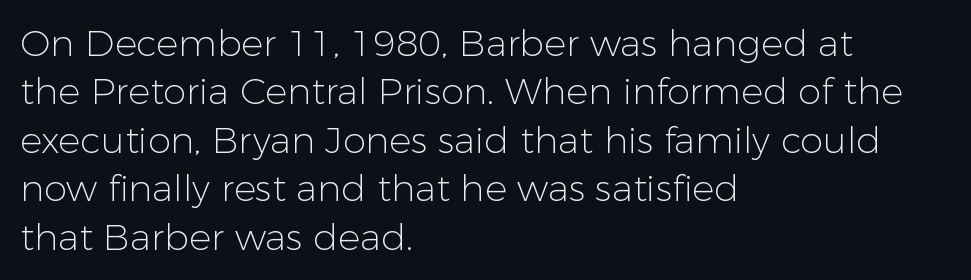
Q: Is the text bold? A: No.
Q: Is the text italic (slanted)? A: No, it is upright.
Q: Is the typeface a serif or a sans-serif typeface? A: Sans-serif.
Q: Is the text underlined? A: No.
Q: How is the paragraph aligned? A: Left-aligned.
Q: Is the spacing between letters normal or unusually wide? A: Normal.
Q: Is the spacing between lines tight, normal or loose? A: Normal.
Q: Width (condensed, normal, or wide)? A: Normal.
Q: Stroke contrast? A: Low.
Q: x-height? A: Medium.
Q: Monospaced? A: No.
